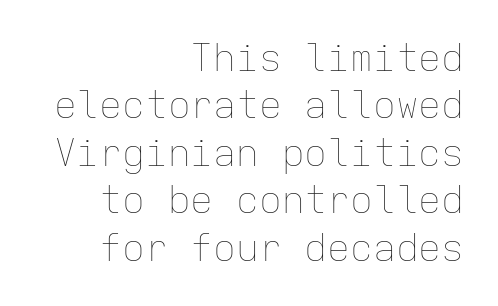
Here the designer chose a console-style face with uniform glyph widths. The leading is moderate, giving the passage an even texture. Is the stroke heavy? The answer is a plain regular-or-lighter. Teacher's note: observe the even right margin — that is flush-right alignment. A bare baseline throughout the passage. Compared with typical body copy, the letter spacing here is the same.
